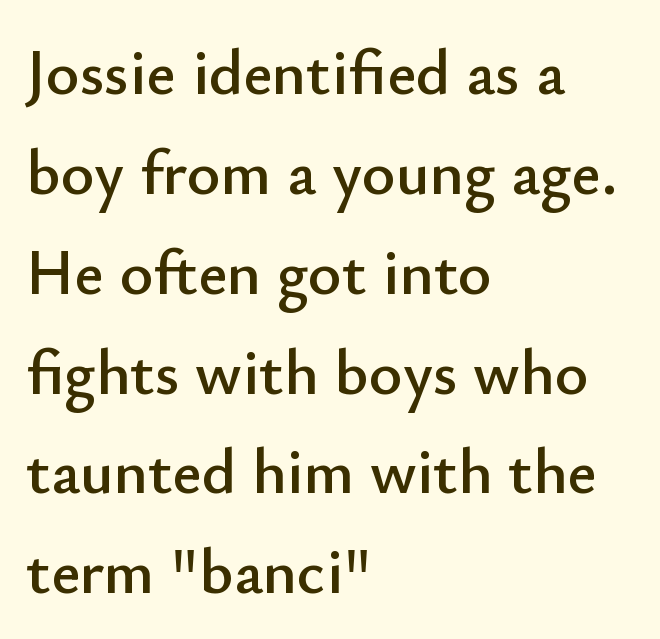
The image shows 64 px sans-serif type, upright; set left-aligned, normal line spacing (1.56x), normal letter spacing, not underlined; low stroke contrast and a small x-height.
